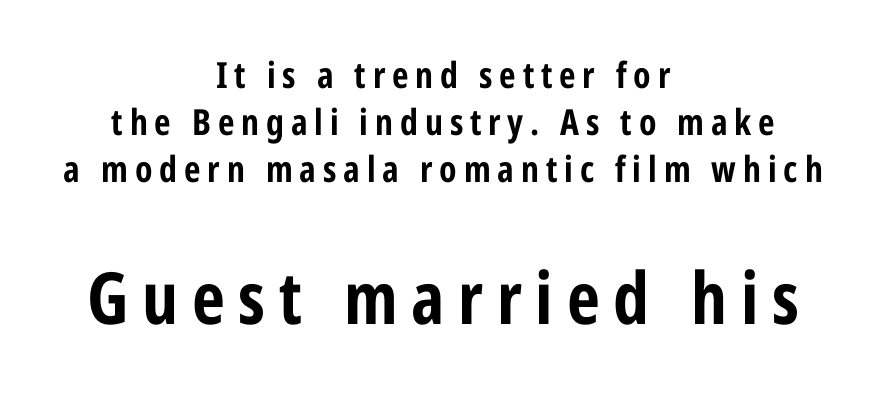
The image shows 72 px bold, condensed sans-serif type, upright; set centered, normal line spacing (1.3x), not underlined; the second (bottom) block is 2.0x larger; low stroke contrast and a medium x-height.
